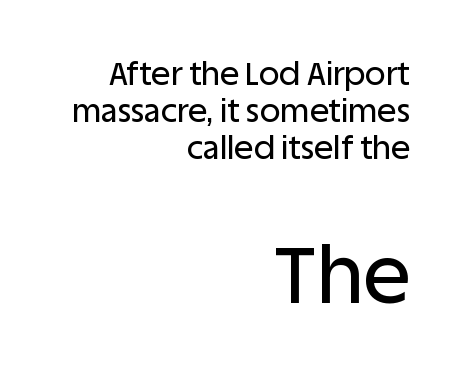
The image shows 79 px sans-serif type, upright; set right-aligned, line spacing 1.16x, normal letter spacing, not underlined; the second (bottom) block is 2.47x larger; low stroke contrast and a large x-height.
